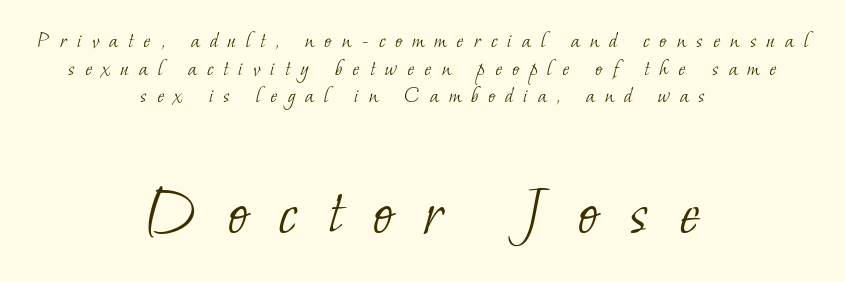
The compositor balanced each line on the midline. Someone cranked the tracking dial way up on this one. No word sits above an underline. Block two is the big one; block one sits smaller above it. The font is comparable to plain body text, perhaps lighter.
